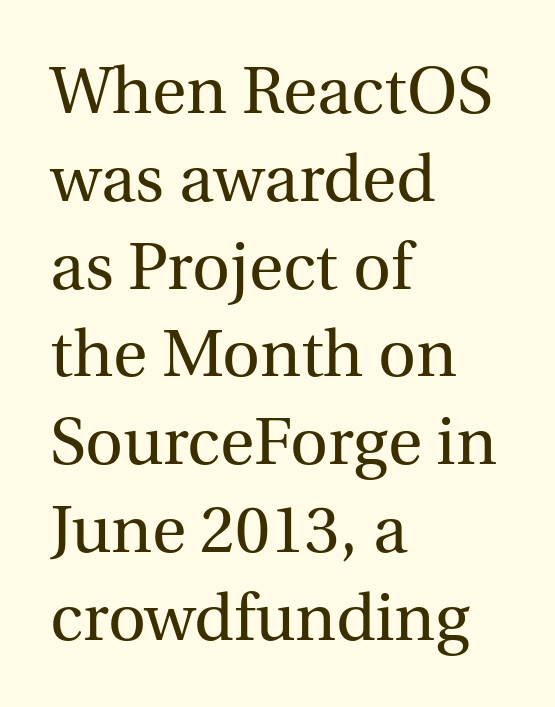
Character widths vary here, with narrow letters taking less room than wide ones. Is this a heavy cut? Hardly; it is regular or lighter. Typeset ragged right — the left edge is the straight one. A typesetter would call this zero additional tracking.
